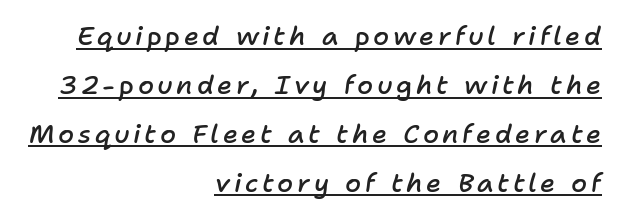
Q: Is the text bold? A: Semi-bold.
Q: Is the text italic (slanted)? A: Yes, it leans right by about 11 degrees.
Q: Is the text underlined? A: Yes.
Q: How is the paragraph aligned? A: Right-aligned.
